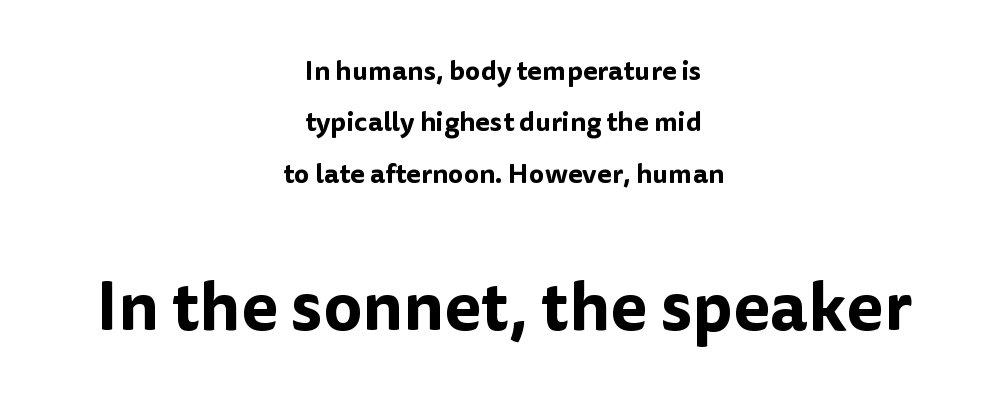
The horizontal fit of the characters is conventional and even. Neither beginnings nor endings align; midpoints do. Varying glyph widths throughout — classic text-font behaviour. Bare-footed words on every line. To sum up the face: it is a sans, with no serifs.
